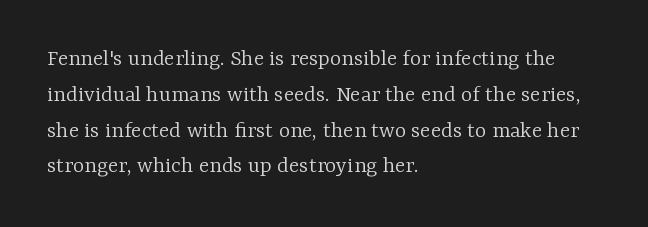
The image shows 24 px text type, upright; set left-aligned, normal line spacing (1.49x), normal letter spacing, not underlined.
